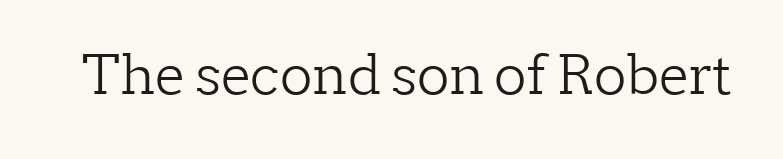
Vertical strokes here are truly vertical. No extra tracking has been applied to these lines. Varying glyph widths throughout — classic text-font behaviour. Letters have the restrained weight of plain body copy at most. Underlining? Definitely not there. Note: serifs present on the glyphs.
